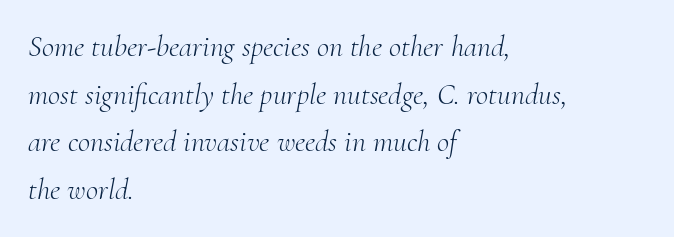
Stem width sits at or under what a default text font uses. Glyph-to-glyph distance matches everyday printed text. The foot of each line stays bare and open. Is this a sans? No — the strokes have serifs. The rag falls on the right side of this text block. Does the leading feel generous? No, just average.
